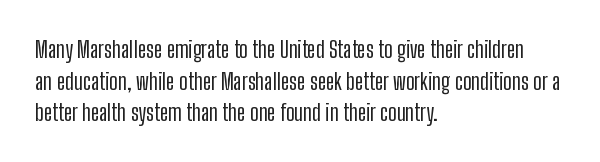
The tracking reads as untouched default to a designer's eye. These lines were composed using upright roman letters. A clean baseline with only descenders dipping below it. The designer left line spacing at the default. The lines are quadded left.
